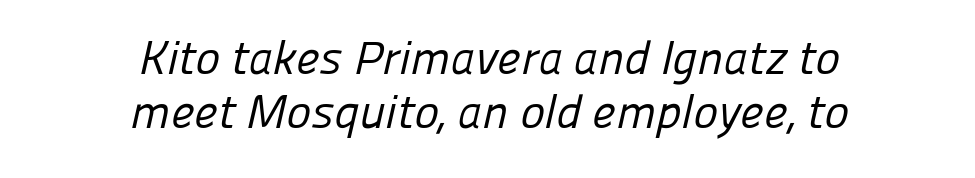
These lines are centered, leaving both edges ragged. The face used here is proportionally spaced, like ordinary book or web type. The passage shown is not bold in any degree. Observe the ordinary spacing: letters are neighbours, not strangers. Vertical spacing — tight. A sans-serif font was chosen for this passage.
